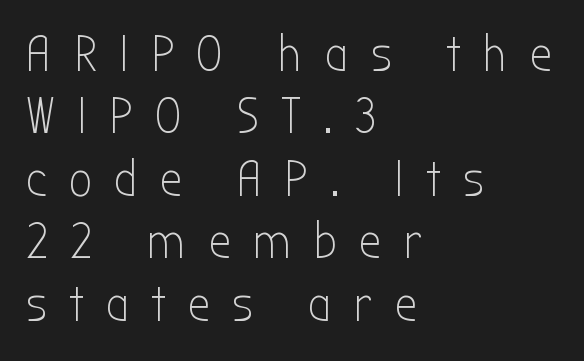
{"serif": "no", "italic": "no", "bold": "no", "weight": "light", "width": "condensed", "stroke_contrast": "low", "x_height": "medium", "monospaced": "no", "underline": "no", "align": "left", "line_spacing": "normal", "line_spacing_ratio": 1.25, "letter_spacing": "wide", "letter_spacing_em": 0.45, "glyph_px": 50}
